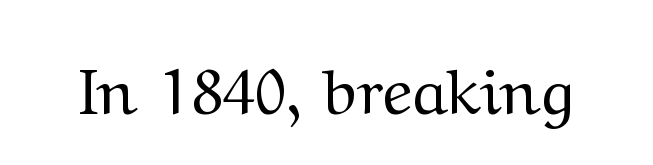
Q: Is the text bold? A: No.
Q: Is the text italic (slanted)? A: No, it is upright.
Q: Is the typeface a serif or a sans-serif typeface? A: Serif.
Q: Is the text underlined? A: No.
Q: Is the spacing between letters normal or unusually wide? A: Normal.
Q: Width (condensed, normal, or wide)? A: Wide.
Q: Stroke contrast? A: Medium.
Q: x-height? A: Medium.
Q: Monospaced? A: No.
